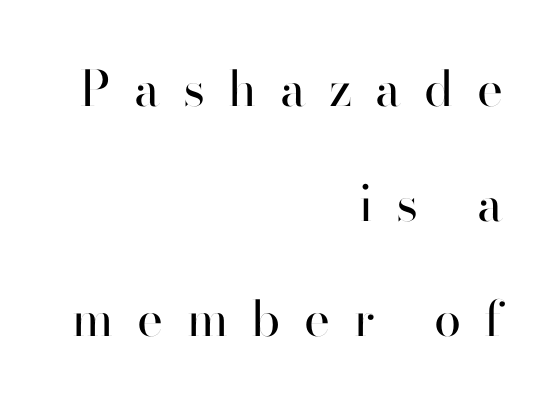
One-word summary of the alignment: right. Letter spacing: wide. Only glyphs here, with clear space below each row. Regarding serifs, this sample does without them. The axis of the letterforms is exactly vertical. If you measured baseline to baseline, you'd find a long distance.
